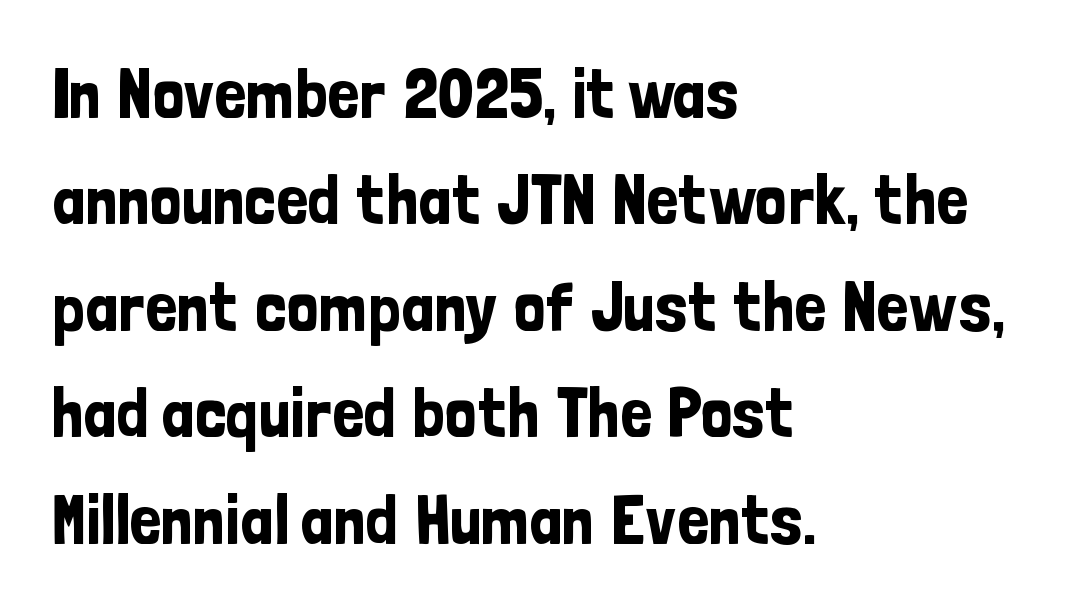
Q: Is the text italic (slanted)? A: No, it is upright.
Q: Is the typeface a serif or a sans-serif typeface? A: Sans-serif.
Q: Is the text underlined? A: No.
Q: How is the paragraph aligned? A: Left-aligned.
Q: Is the spacing between letters normal or unusually wide? A: Normal.
Q: Is the spacing between lines tight, normal or loose? A: Normal.
Q: Width (condensed, normal, or wide)? A: Condensed.
Q: Stroke contrast? A: Low.
Q: x-height? A: Medium.
Q: Monospaced? A: No.
